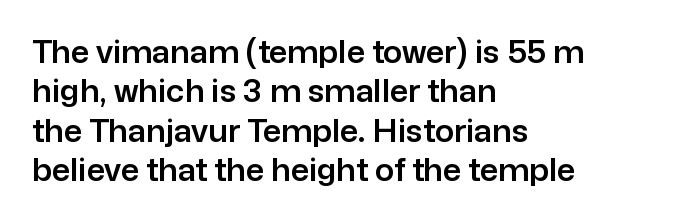
Q: Is the text italic (slanted)? A: No, it is upright.
Q: Is the typeface a serif or a sans-serif typeface? A: Sans-serif.
Q: Is the text underlined? A: No.
Q: How is the paragraph aligned? A: Left-aligned.
Q: Is the spacing between letters normal or unusually wide? A: Normal.
Q: Width (condensed, normal, or wide)? A: Normal.
Q: Stroke contrast? A: Low.
Q: x-height? A: Medium.
Q: Monospaced? A: No.
